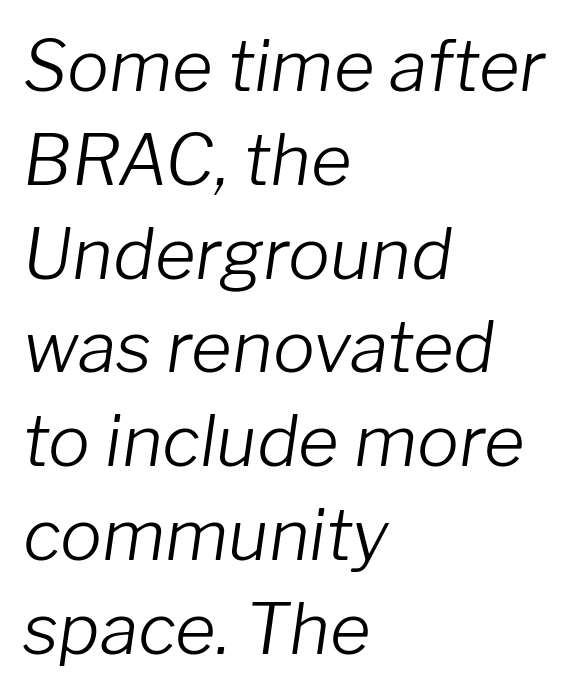
{"italic": "yes", "lean": "right", "slant_degrees": 8, "bold": "no", "weight": "light", "width": "normal", "stroke_contrast": "low", "x_height": "medium", "monospaced": "no", "underline": "no", "align": "left", "line_spacing": "normal", "line_spacing_ratio": 1.34, "letter_spacing": "normal", "letter_spacing_em": 0.0, "glyph_px": 70}
